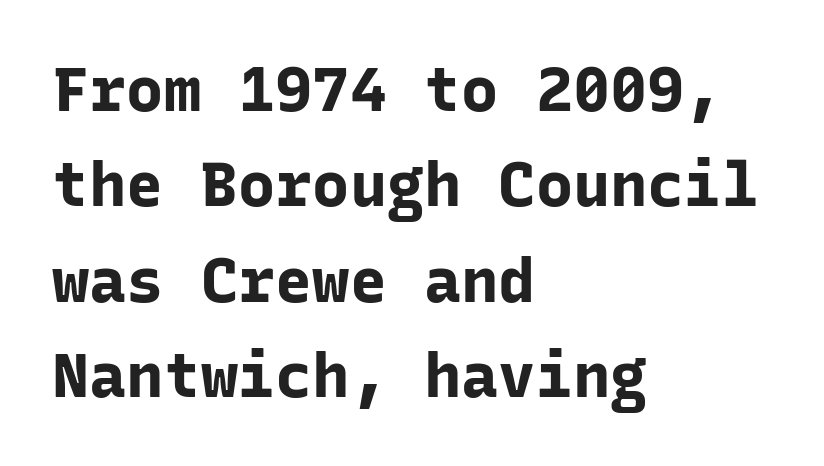
Q: Is the text bold? A: Yes.
Q: Is the text italic (slanted)? A: No, it is upright.
Q: Is the typeface a serif or a sans-serif typeface? A: Sans-serif.
Q: Is the text underlined? A: No.
Q: How is the paragraph aligned? A: Left-aligned.
Q: Is the spacing between letters normal or unusually wide? A: Normal.
Q: Is the spacing between lines tight, normal or loose? A: Normal.
Q: Width (condensed, normal, or wide)? A: Normal.
Q: Stroke contrast? A: Low.
Q: x-height? A: Medium.
Q: Monospaced? A: Yes.
